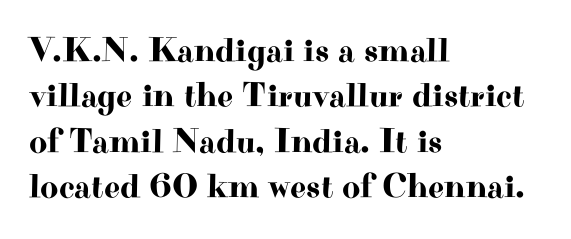
Q: Is the text italic (slanted)? A: No, it is upright.
Q: Is the typeface a serif or a sans-serif typeface? A: Serif.
Q: Is the text underlined? A: No.
Q: How is the paragraph aligned? A: Left-aligned.
Q: Is the spacing between letters normal or unusually wide? A: Normal.
Q: Is the spacing between lines tight, normal or loose? A: Normal.
Q: Width (condensed, normal, or wide)? A: Wide.
Q: Stroke contrast? A: High.
Q: x-height? A: Small.
Q: Monospaced? A: No.
